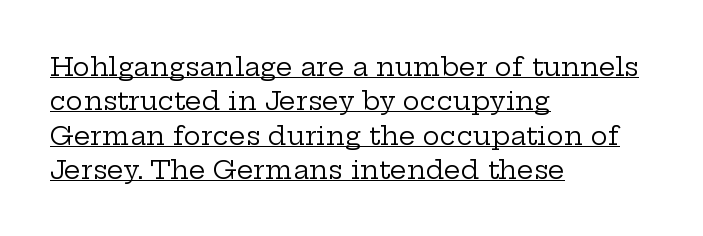
The image shows 26 px text type, upright; set left-aligned, normal line spacing (1.32x), normal letter spacing, underlined.
